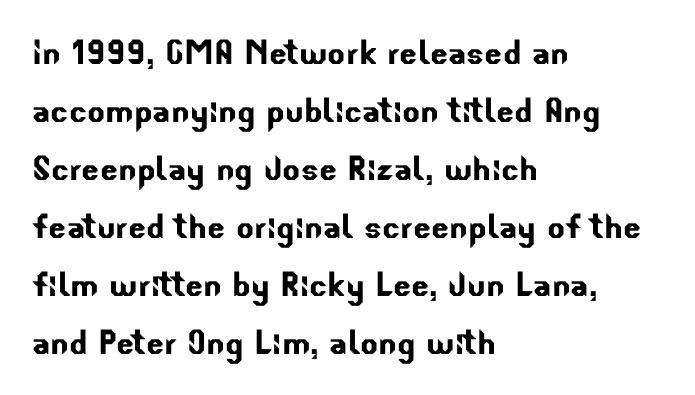
These lines are rendered in a variable-pitch font. The text block is weighted toward the left margin, trailing off unevenly rightward. Interline gaps are of average width in this sample. Are there feet on the stems? There aren't — it's a sans. Inter-character spacing is left at the font's built-in metrics.
